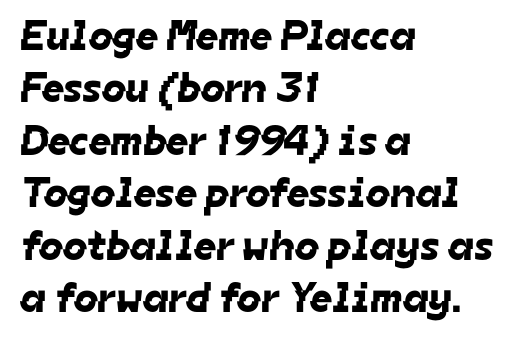
The glyphs in this specimen are sans serif. The paragraph has a hard left edge and a soft right edge. The letters advance in unequal steps, a hallmark of proportional type. Check the space under the baseline: it is left empty. Default kerning and tracking; the words read as compact shapes.
